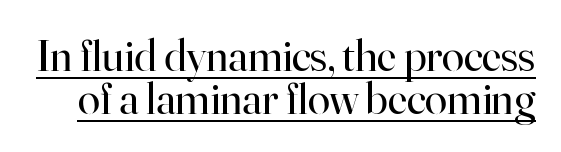
No chunkiness to these letters — they're not bold. The passage shown is typed in a proportional face where columns would drift. The designer went with a serif here, giving each stem small feet. If you drew a line through each stem, it would be perfectly vertical. The passage shown has conventional tracking throughout.
